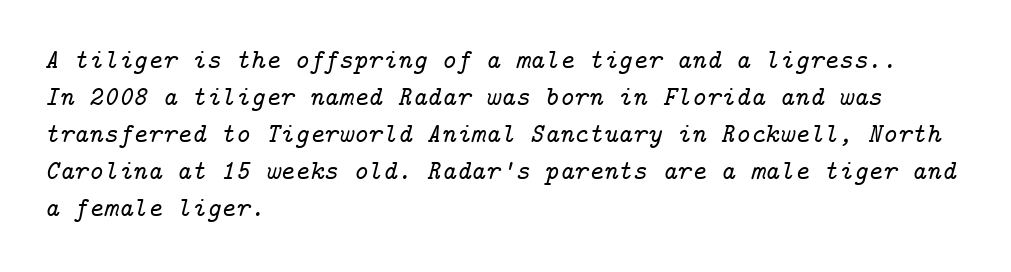
Q: Is the text italic (slanted)? A: Yes, it leans right by about 14 degrees.
Q: Is the typeface a serif or a sans-serif typeface? A: Serif.
Q: Is the text underlined? A: No.
Q: How is the paragraph aligned? A: Left-aligned.
Q: Is the spacing between letters normal or unusually wide? A: Normal.
Q: Is the spacing between lines tight, normal or loose? A: Normal.
Q: Width (condensed, normal, or wide)? A: Normal.
Q: Stroke contrast? A: Low.
Q: x-height? A: Medium.
